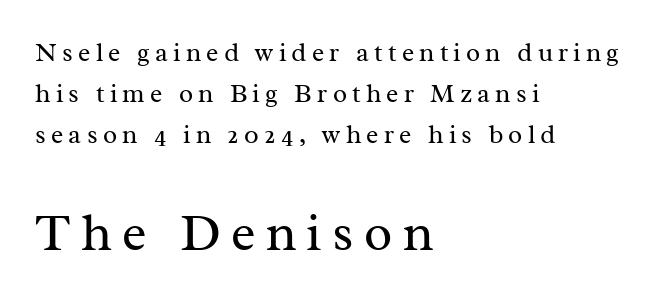
Q: Is the text bold? A: No.
Q: Is the text italic (slanted)? A: No, it is upright.
Q: Is the typeface a serif or a sans-serif typeface? A: Serif.
Q: Is the text underlined? A: No.
Q: How is the paragraph aligned? A: Left-aligned.
Q: Is the spacing between letters normal or unusually wide? A: Unusually wide.
Q: Is the spacing between lines tight, normal or loose? A: Normal.
Q: Which block of text is set in a larger size, the first (top) or the second (bottom)? A: The second (bottom) one.
Q: Width (condensed, normal, or wide)? A: Normal.
Q: Stroke contrast? A: Medium.
Q: x-height? A: Medium.
Q: Monospaced? A: No.
